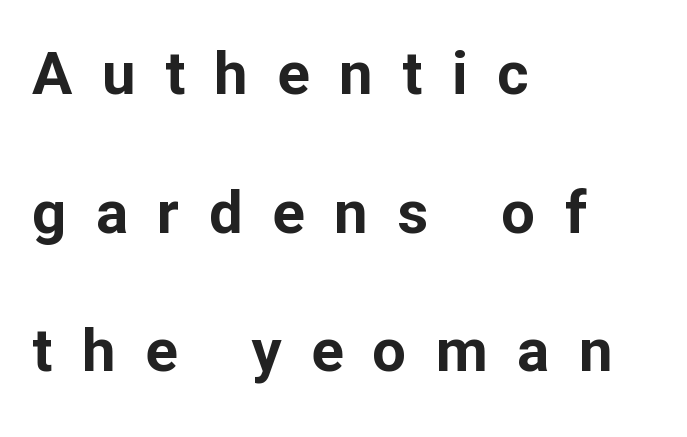
Glyph-to-glyph distance is far greater than everyday printed text. If you drew a line through each stem, it would be perfectly vertical. Nobody drew a line under any word here. The rendering uses a bold face; every stroke is thick and dark. Proportional: the letters do not fall into vertical columns. Horizontally, the lines are justified to the leading edge only.
